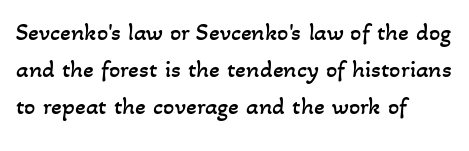
{"bold": "no", "underline": "no", "align": "left", "line_spacing": "normal", "line_spacing_ratio": 1.48, "letter_spacing": "normal", "letter_spacing_em": 0.0, "glyph_px": 25}
